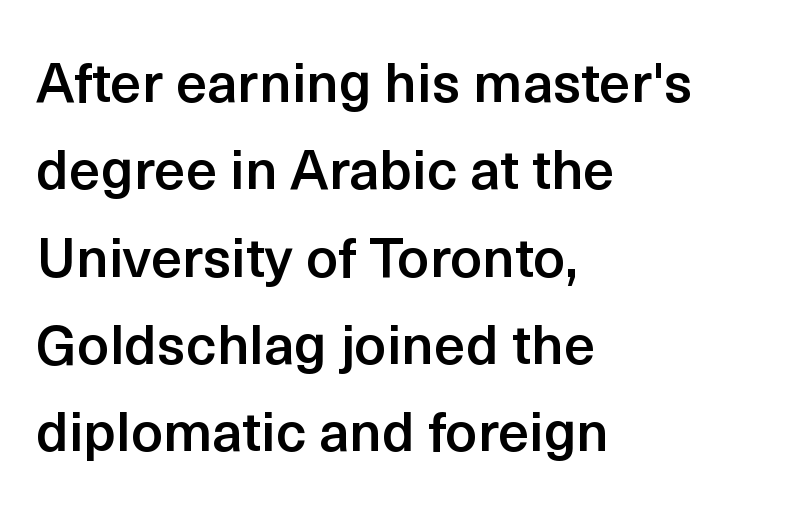
The image shows 56 px semibold sans-serif type, upright; set left-aligned, normal line spacing (1.56x), normal letter spacing, not underlined; a medium x-height.
